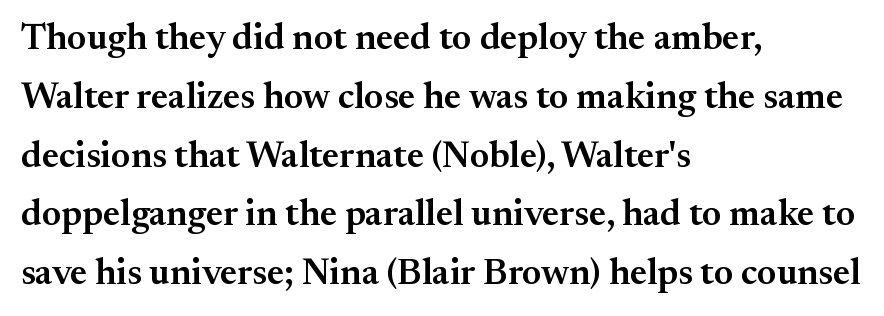
Q: Is the text bold? A: Semi-bold.
Q: Is the text italic (slanted)? A: No, it is upright.
Q: Is the typeface a serif or a sans-serif typeface? A: Serif.
Q: Is the text underlined? A: No.
Q: How is the paragraph aligned? A: Left-aligned.
Q: Is the spacing between letters normal or unusually wide? A: Normal.
Q: Is the spacing between lines tight, normal or loose? A: Normal.
Q: Width (condensed, normal, or wide)? A: Normal.
Q: Stroke contrast? A: Medium.
Q: x-height? A: Small.
Q: Monospaced? A: No.
